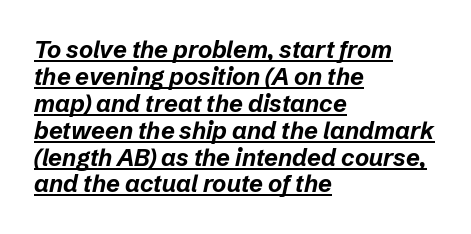
The image shows 24 px bold type, italic (leaning right); set left-aligned, tight line spacing (1.12x), normal letter spacing, underlined.
